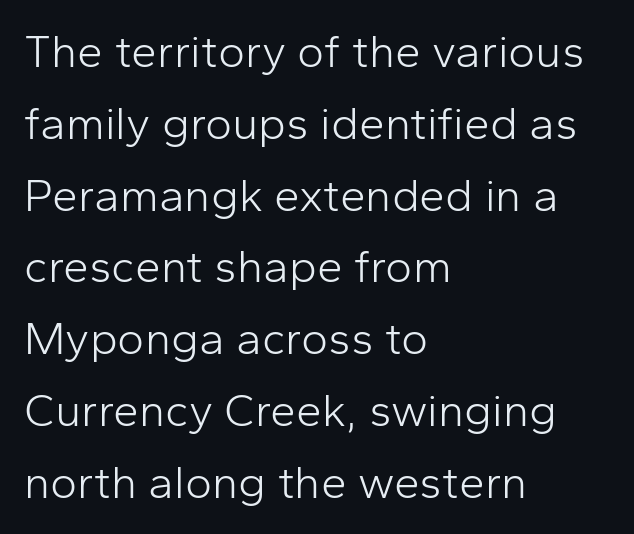
This sample has the flowing, uneven cadence of proportional lettering. Ascenders rise straight up at ninety degrees. The type is set solid horizontally, with unmodified tracking. Classification — sans serif. Does the copy run flush right? No — it runs flush left. Successive baselines arrive at the customary interval.
